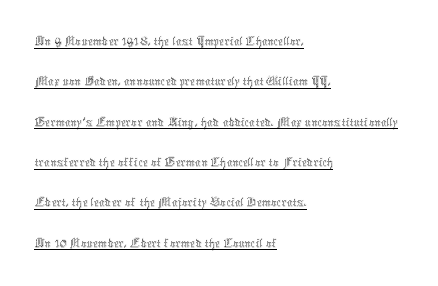
The passage shown is typed in a proportional face where columns would drift. The typesetter has applied underlining to the passage shown. If you drew a ruler down the left edge, every line would touch it. Ink coverage per letter is moderate at most. Do the letters lean? They stand straight.
